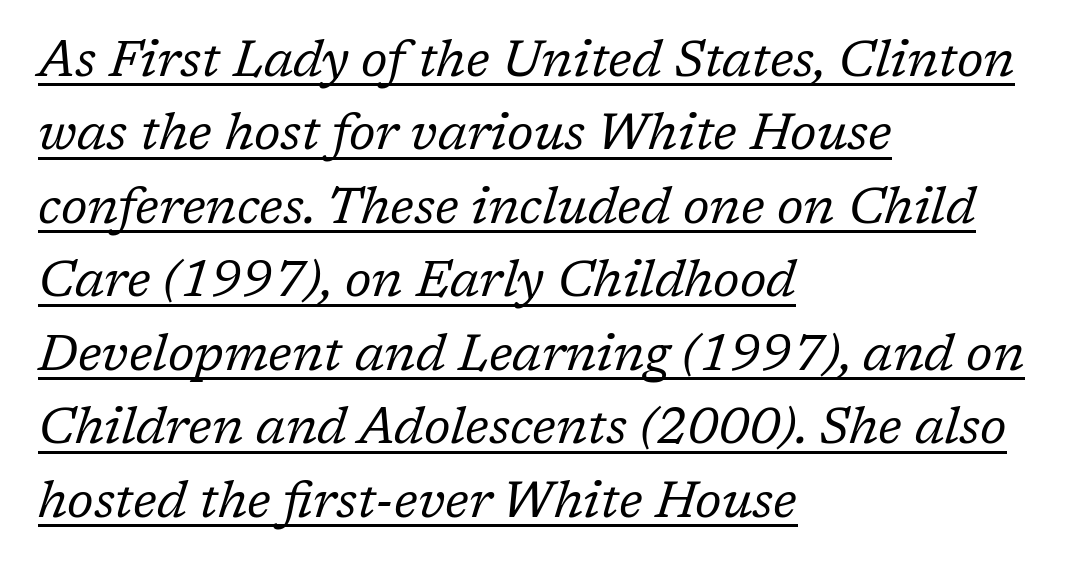
Successive baselines arrive at the customary interval. A typesetter would call this proportional, since set widths differ per character. Little horizontal feet cap the strokes, marking this as serif type. Is the block centered? No — it sits flush against the left margin.
